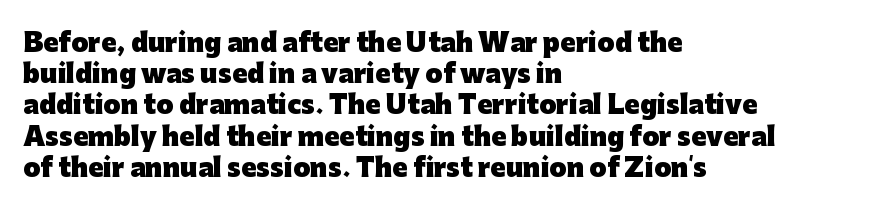
{"italic": "no", "bold": "yes", "underline": "no", "align": "left", "line_spacing": "normal", "line_spacing_ratio": 1.25, "letter_spacing": "normal", "letter_spacing_em": 0.0, "glyph_px": 25}
